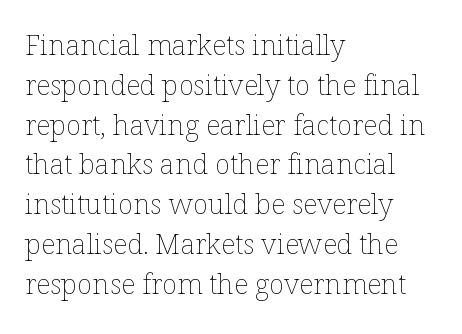
Q: Is the text bold? A: No.
Q: Is the text italic (slanted)? A: No, it is upright.
Q: Is the text underlined? A: No.
Q: How is the paragraph aligned? A: Left-aligned.
Q: Is the spacing between letters normal or unusually wide? A: Normal.
Q: Is the spacing between lines tight, normal or loose? A: Normal.
Q: Width (condensed, normal, or wide)? A: Normal.
Q: Stroke contrast? A: Low.
Q: x-height? A: Medium.
Q: Monospaced? A: No.
